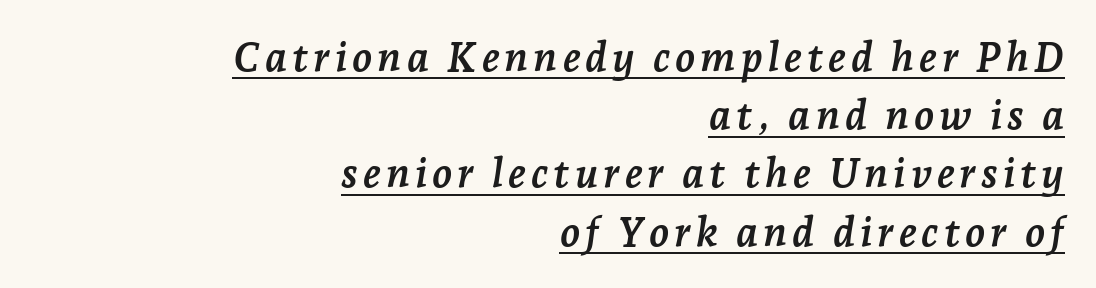
Q: Is the text bold? A: Yes.
Q: Is the text italic (slanted)? A: Yes, it leans right by about 7 degrees.
Q: Is the typeface a serif or a sans-serif typeface? A: Serif.
Q: Is the text underlined? A: Yes.
Q: How is the paragraph aligned? A: Right-aligned.
Q: Is the spacing between lines tight, normal or loose? A: Normal.
Q: Width (condensed, normal, or wide)? A: Normal.
Q: Stroke contrast? A: Low.
Q: x-height? A: Medium.
Q: Monospaced? A: No.
